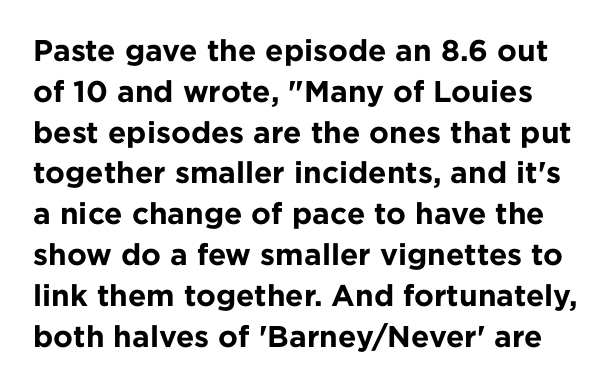
The rows are spaced the way most documents space them. Glyph-to-glyph distance matches everyday printed text. Quick note: not italic, upright. Letters rest on an invisible, unmarked baseline. These lines are rendered in a variable-pitch font. The typesetting leans heavy: a genuine bold.
